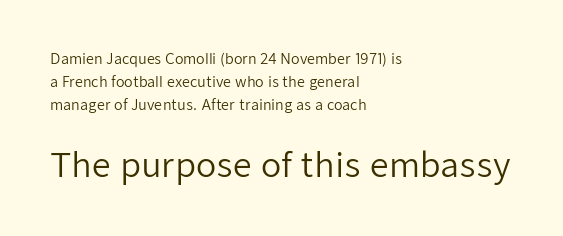
{"serif": "no", "italic": "no", "bold": "no", "weight": "regular", "width": "normal", "stroke_contrast": "low", "x_height": "medium", "monospaced": "no", "underline": "no", "align": "left", "line_spacing": "normal", "line_spacing_ratio": 1.64, "letter_spacing": "normal", "letter_spacing_em": 0.0, "larger_block": "second", "size_ratio": 2.36, "glyph_px": 33}
